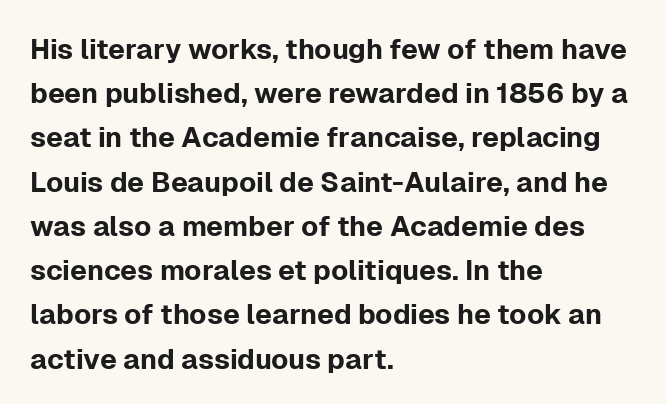
Q: Is the text italic (slanted)? A: No, it is upright.
Q: Is the typeface a serif or a sans-serif typeface? A: Sans-serif.
Q: Is the text underlined? A: No.
Q: How is the paragraph aligned? A: Left-aligned.
Q: Is the spacing between letters normal or unusually wide? A: Normal.
Q: Is the spacing between lines tight, normal or loose? A: Normal.
Q: Width (condensed, normal, or wide)? A: Normal.
Q: Stroke contrast? A: Low.
Q: x-height? A: Medium.
Q: Monospaced? A: No.
